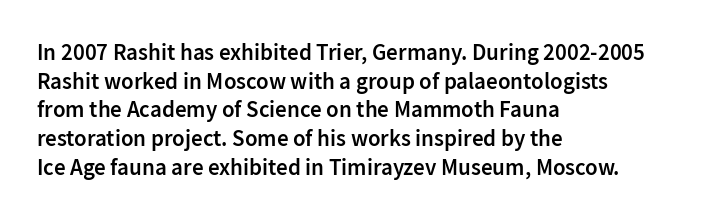
The specimen omits any rule beneath the text block's lines. The type sits square on the baseline with zero lean. This block has exactly the height ordinary leading produces. Does extra space separate the letters? No, they use regular spacing.
